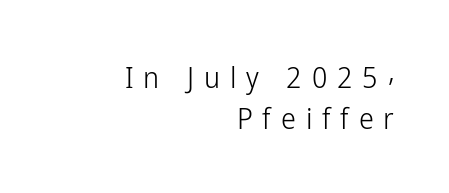
The characters are drawn with everyday or finer stroke widths. Designer's note — italics off, roman on. Does the type have serifs? No, each stem ends abruptly. Is there much room between lines? A standard amount, neither cramped nor airy.
